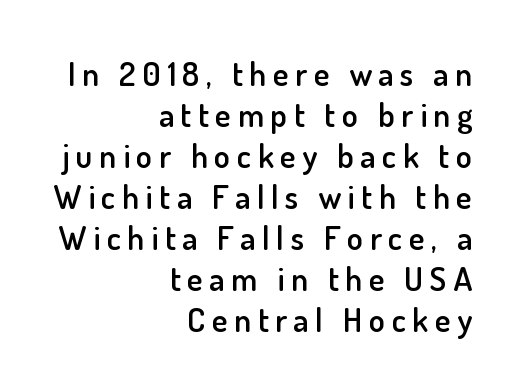
Q: Is the text bold? A: Semi-bold.
Q: Is the text italic (slanted)? A: No, it is upright.
Q: Is the typeface a serif or a sans-serif typeface? A: Sans-serif.
Q: Is the text underlined? A: No.
Q: How is the paragraph aligned? A: Right-aligned.
Q: Is the spacing between letters normal or unusually wide? A: Unusually wide.
Q: Width (condensed, normal, or wide)? A: Normal.
Q: Stroke contrast? A: Low.
Q: x-height? A: Small.
Q: Monospaced? A: No.
